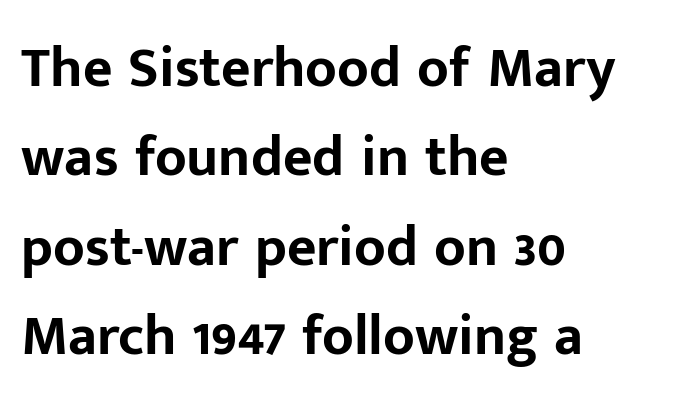
{"serif": "no", "italic": "no", "bold": "yes", "weight": "bold", "width": "normal", "stroke_contrast": "low", "x_height": "medium", "monospaced": "no", "underline": "no", "align": "left", "line_spacing": "normal", "line_spacing_ratio": 1.57, "letter_spacing": "normal", "letter_spacing_em": 0.0, "glyph_px": 57}
